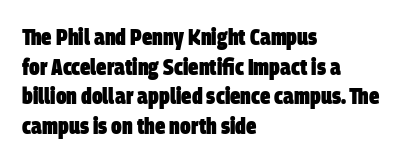
Q: Is the text bold? A: Yes.
Q: Is the text underlined? A: No.
Q: How is the paragraph aligned? A: Left-aligned.
Q: Is the spacing between letters normal or unusually wide? A: Normal.
Q: Is the spacing between lines tight, normal or loose? A: Normal.
